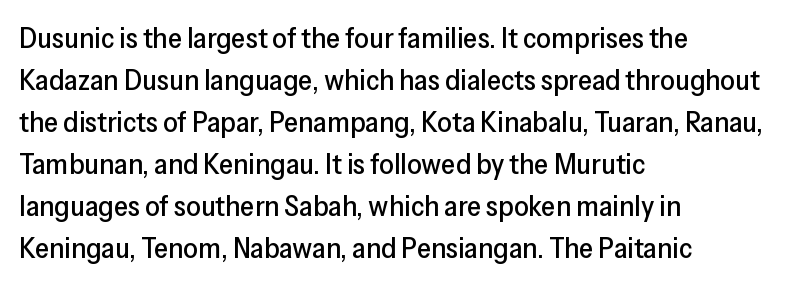
The image shows 29 px sans-serif type, upright; set left-aligned, normal line spacing (1.45x), normal letter spacing, not underlined; low stroke contrast and a medium x-height.
